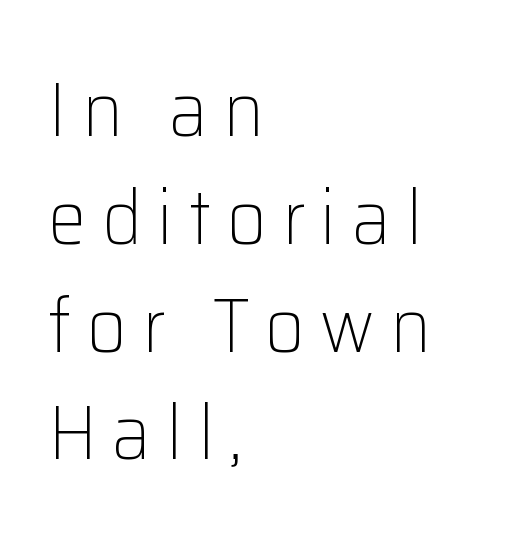
Q: Is the text bold? A: No.
Q: Is the text italic (slanted)? A: No, it is upright.
Q: Is the typeface a serif or a sans-serif typeface? A: Sans-serif.
Q: Is the text underlined? A: No.
Q: How is the paragraph aligned? A: Left-aligned.
Q: Is the spacing between letters normal or unusually wide? A: Unusually wide.
Q: Is the spacing between lines tight, normal or loose? A: Normal.
Q: Width (condensed, normal, or wide)? A: Normal.
Q: Stroke contrast? A: Low.
Q: x-height? A: Medium.
Q: Monospaced? A: No.
